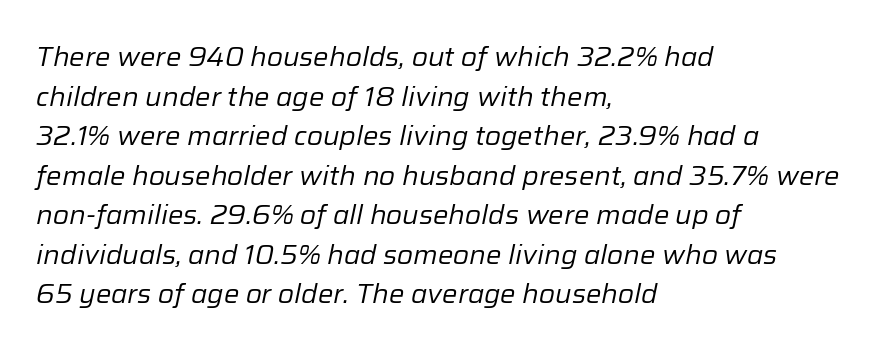
No chunkiness to these letters — they're not bold. Each new line begins a customary step beneath the previous one. These lines were composed using italics. Underline: absent. Is the block centered? No — it sits flush against the left margin. The rendering keeps characters at their native spacing.
